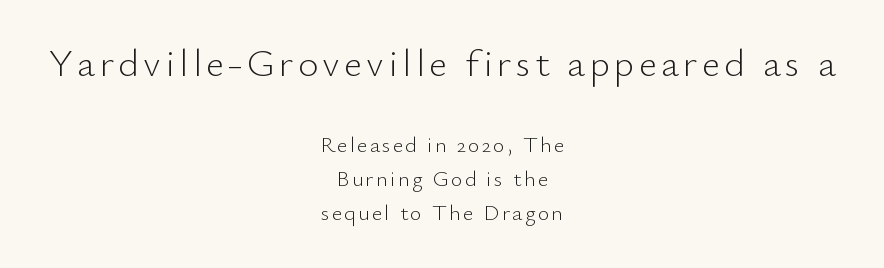
Q: Is the text bold? A: No.
Q: Is the text italic (slanted)? A: No, it is upright.
Q: Is the typeface a serif or a sans-serif typeface? A: Sans-serif.
Q: Is the text underlined? A: No.
Q: How is the paragraph aligned? A: Centered.
Q: Is the spacing between lines tight, normal or loose? A: Normal.
Q: Which block of text is set in a larger size, the first (top) or the second (bottom)? A: The first (top) one.
Q: Width (condensed, normal, or wide)? A: Normal.
Q: Stroke contrast? A: Low.
Q: x-height? A: Small.
Q: Monospaced? A: No.
